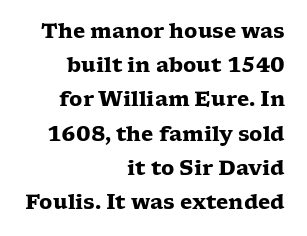
Q: Is the text bold? A: Yes.
Q: Is the text italic (slanted)? A: No, it is upright.
Q: Is the text underlined? A: No.
Q: How is the paragraph aligned? A: Right-aligned.
Q: Is the spacing between letters normal or unusually wide? A: Normal.
